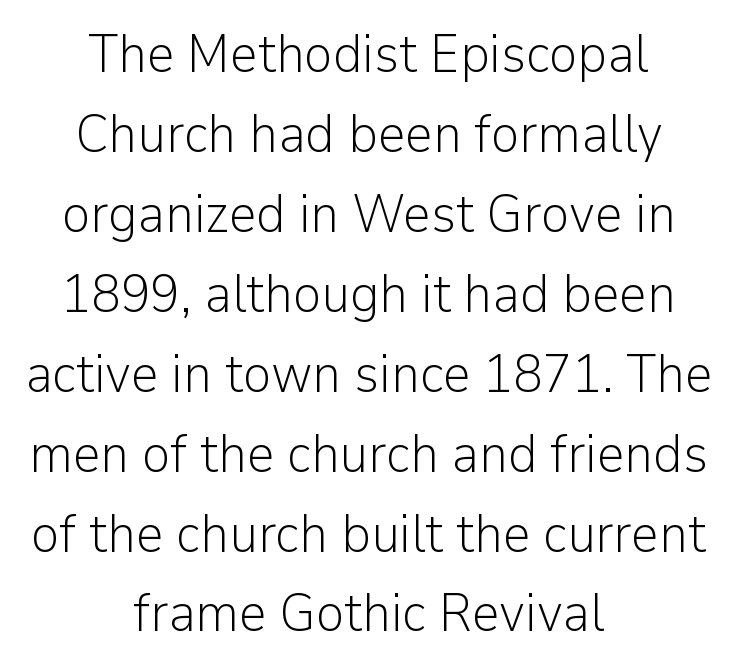
{"serif": "no", "italic": "no", "bold": "no", "weight": "light", "width": "normal", "stroke_contrast": "low", "x_height": "medium", "monospaced": "no", "underline": "no", "align": "center", "line_spacing": "normal", "line_spacing_ratio": 1.48, "letter_spacing": "normal", "letter_spacing_em": 0.0, "glyph_px": 54}
